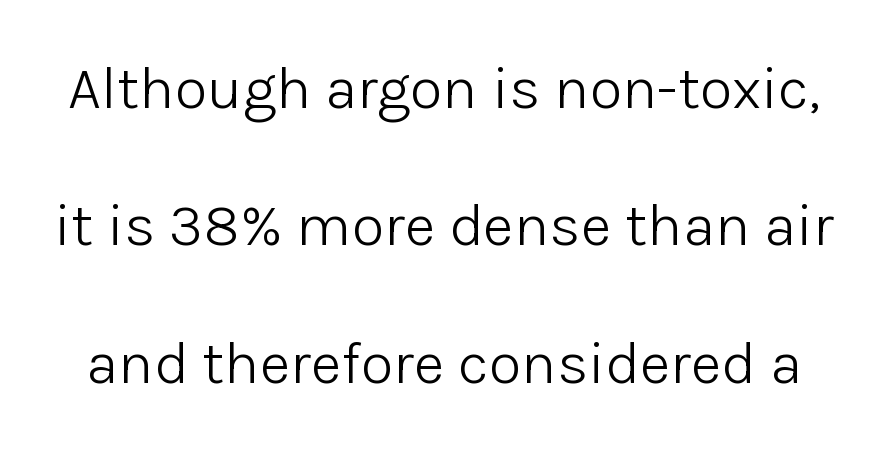
Q: Is the text bold? A: No.
Q: Is the text italic (slanted)? A: No, it is upright.
Q: Is the typeface a serif or a sans-serif typeface? A: Sans-serif.
Q: Is the text underlined? A: No.
Q: Is the spacing between letters normal or unusually wide? A: Normal.
Q: Is the spacing between lines tight, normal or loose? A: Loose.
Q: Width (condensed, normal, or wide)? A: Normal.
Q: Stroke contrast? A: Low.
Q: x-height? A: Medium.
Q: Monospaced? A: No.
